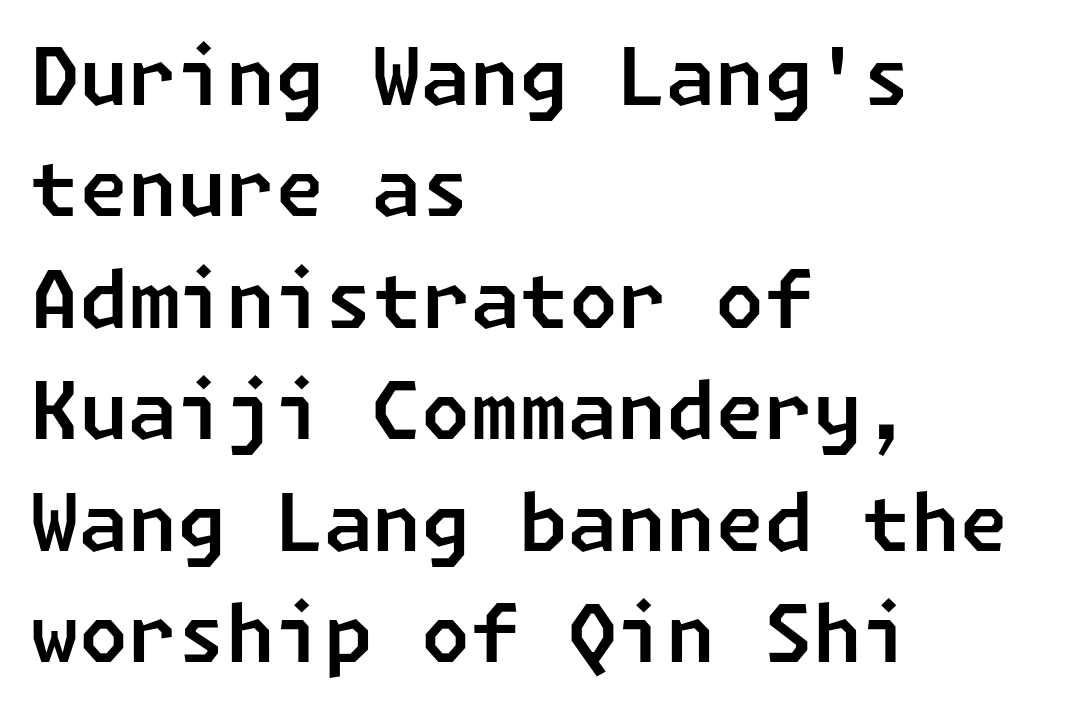
The glyphs are unaccompanied by any horizontal stroke below them. Notice how descenders clear the ascenders below comfortably — that's standard leading. The typesetter chose a ragged-right arrangement here. What kind of face is this? One without serifs — a sans. Default kerning and tracking; the words read as compact shapes.
